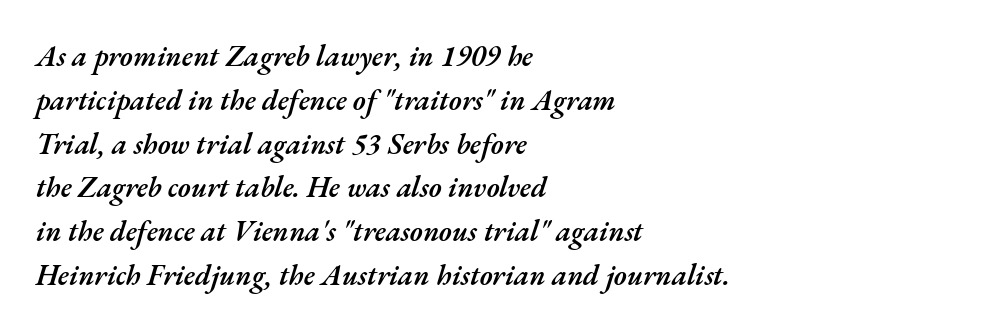
The image shows 29 px semibold type, italic (leaning right); set left-aligned, normal line spacing (1.51x), normal letter spacing, not underlined; medium stroke contrast and a small x-height.
